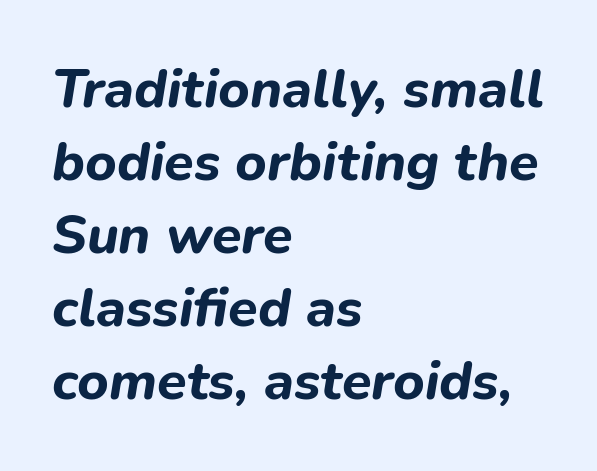
{"italic": "yes", "lean": "right", "slant_degrees": 9, "bold": "yes", "weight": "bold", "width": "normal", "stroke_contrast": "low", "x_height": "medium", "monospaced": "no", "underline": "no", "align": "left", "line_spacing": "normal", "line_spacing_ratio": 1.35, "letter_spacing": "normal", "letter_spacing_em": 0.0, "glyph_px": 54}
